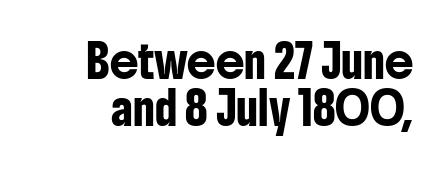
{"serif": "no", "italic": "no", "width": "condensed", "stroke_contrast": "low", "x_height": "medium", "monospaced": "no", "underline": "no", "line_spacing": "normal", "line_spacing_ratio": 1.47, "letter_spacing": "normal", "letter_spacing_em": 0.0, "glyph_px": 32}
